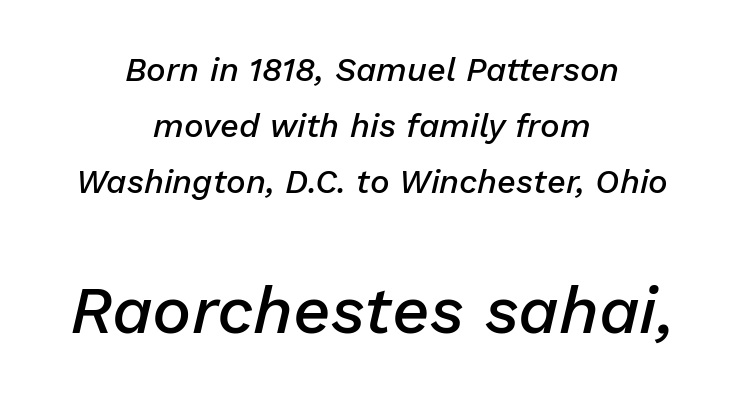
Descenders are the only things crossing below the line. A normal amount of white space separates one row of letters from the next. Neither beginnings nor endings align; midpoints do. This sample uses an oblique cut, with every glyph tilted off the vertical. The passage shown is semibold, sitting just below true bold. This layout puts the modest block above and the oversized block below.
